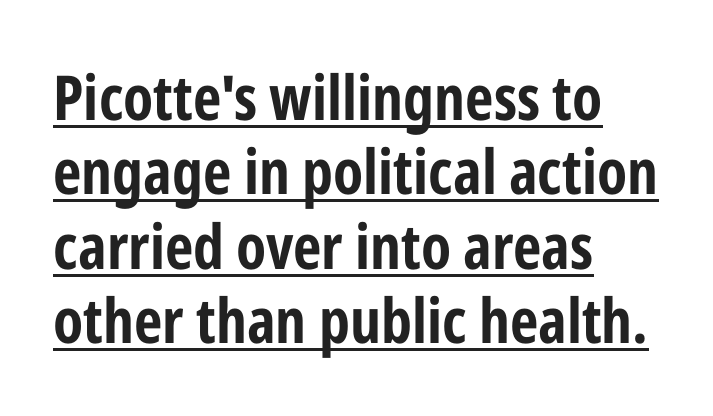
{"serif": "no", "italic": "no", "bold": "yes", "weight": "bold", "width": "condensed", "stroke_contrast": "low", "x_height": "medium", "monospaced": "no", "underline": "yes", "align": "left", "line_spacing_ratio": 1.2, "letter_spacing": "normal", "letter_spacing_em": 0.0, "glyph_px": 62}
